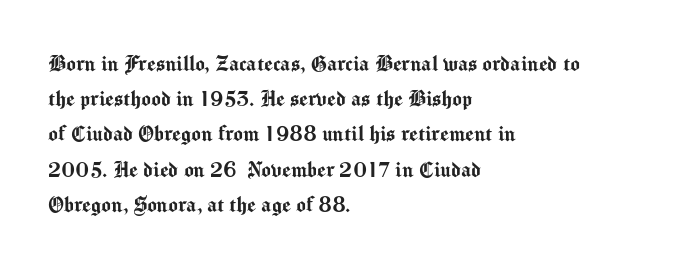
Q: Is the text italic (slanted)? A: No, it is upright.
Q: Is the text underlined? A: No.
Q: How is the paragraph aligned? A: Left-aligned.
Q: Is the spacing between letters normal or unusually wide? A: Normal.
Q: Is the spacing between lines tight, normal or loose? A: Normal.
